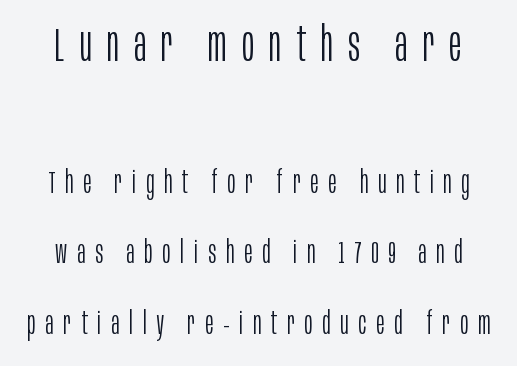
Does the bottom block carry the larger type? No, the top block does. Interline gaps are noticeably wide in this sample. This sample uses expanded letter spacing, leaving extra air between glyphs. The face used here is proportionally spaced, like ordinary book or web type. Vertical strokes here are truly vertical. The weight tops out at a normal text grade.
